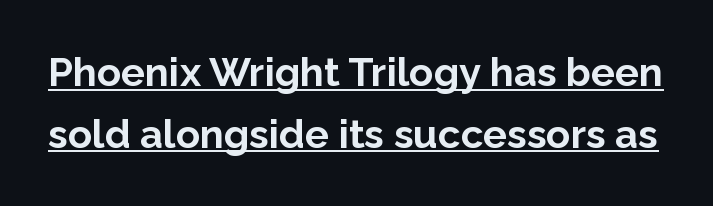
The image shows 40 px bold sans-serif type, upright; set normal line spacing (1.54x), normal letter spacing, underlined; low stroke contrast and a medium x-height.
